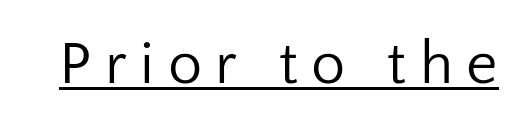
Q: Is the text bold? A: No.
Q: Is the text italic (slanted)? A: No, it is upright.
Q: Is the typeface a serif or a sans-serif typeface? A: Sans-serif.
Q: Is the text underlined? A: Yes.
Q: Is the spacing between letters normal or unusually wide? A: Unusually wide.
Q: Width (condensed, normal, or wide)? A: Normal.
Q: Stroke contrast? A: Low.
Q: x-height? A: Medium.
Q: Monospaced? A: No.
